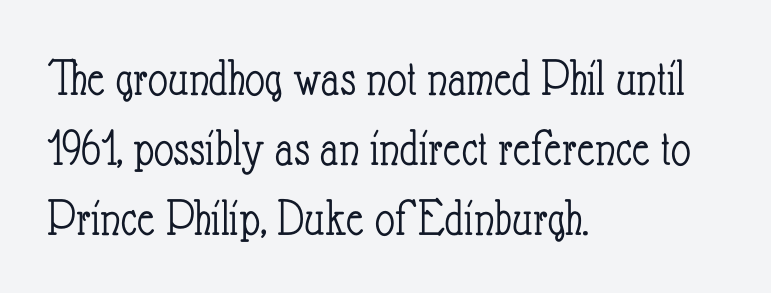
Q: Is the text bold? A: No.
Q: Is the text italic (slanted)? A: No, it is upright.
Q: Is the text underlined? A: No.
Q: How is the paragraph aligned? A: Left-aligned.
Q: Is the spacing between letters normal or unusually wide? A: Normal.
Q: Is the spacing between lines tight, normal or loose? A: Normal.
Q: Width (condensed, normal, or wide)? A: Condensed.
Q: Stroke contrast? A: Low.
Q: x-height? A: Small.
Q: Monospaced? A: No.
